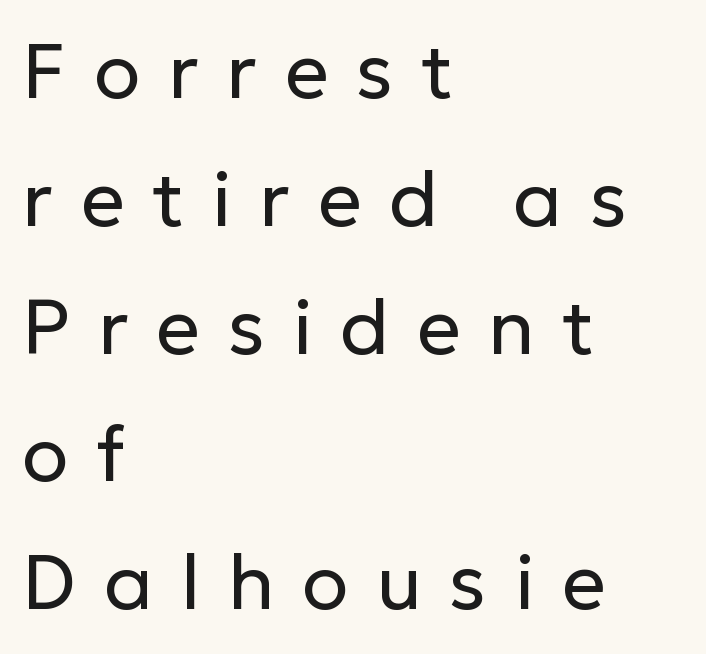
The image shows 77 px regular-weight sans-serif type, upright; set left-aligned, normal line spacing (1.66x), unusually wide letter spacing (+0.36 em), not underlined; low stroke contrast and a medium x-height.
